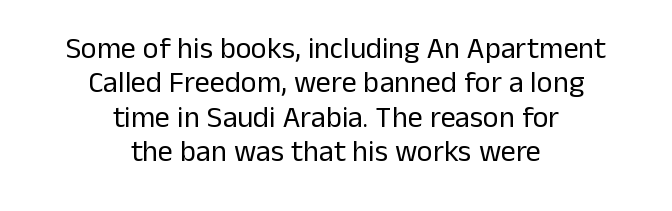
{"serif": "no", "italic": "no", "bold": "no", "weight": "regular", "width": "normal", "stroke_contrast": "low", "x_height": "medium", "monospaced": "no", "underline": "no", "align": "center", "line_spacing": "tight", "line_spacing_ratio": 1.15, "letter_spacing": "normal", "letter_spacing_em": 0.0, "glyph_px": 30}
